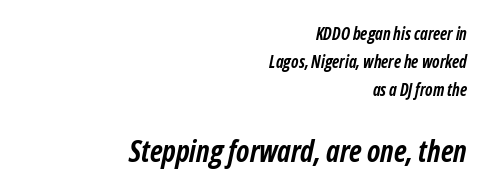
The image shows 30 px semibold, condensed type, italic (leaning right); set right-aligned, normal line spacing (1.65x), normal letter spacing, not underlined; the second (bottom) block is 1.76x larger; low stroke contrast and a medium x-height.
